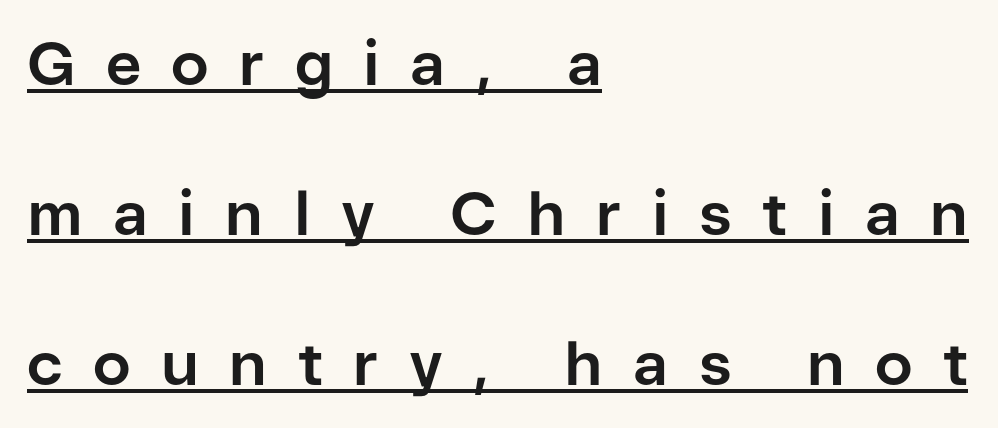
Q: Is the text bold? A: Yes.
Q: Is the text italic (slanted)? A: No, it is upright.
Q: Is the typeface a serif or a sans-serif typeface? A: Sans-serif.
Q: Is the text underlined? A: Yes.
Q: How is the paragraph aligned? A: Left-aligned.
Q: Is the spacing between letters normal or unusually wide? A: Unusually wide.
Q: Is the spacing between lines tight, normal or loose? A: Loose.
Q: Width (condensed, normal, or wide)? A: Normal.
Q: Stroke contrast? A: Low.
Q: x-height? A: Medium.
Q: Monospaced? A: No.
